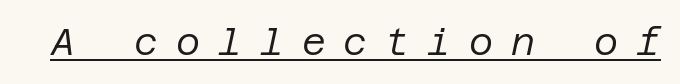
Compared with typical body copy, the letter spacing here is much looser. Weight: in the light-to-regular range. The words here are underlined. If you drew a line through each stem, it would be angled.
